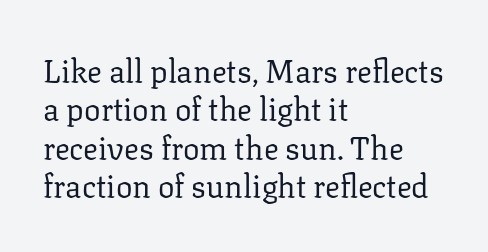
The image shows 31 px regular-weight serif type, upright; set left-aligned, line spacing 1.24x, normal letter spacing, not underlined; low stroke contrast and a medium x-height.
